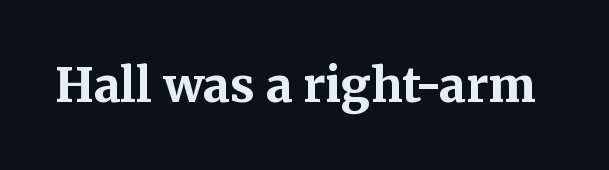
How heavy is the stroke? Heavy — this is a bold. Each letter keeps its own natural width here, so spacing adapts to shape. Classification — serif. Posture: vertical.
